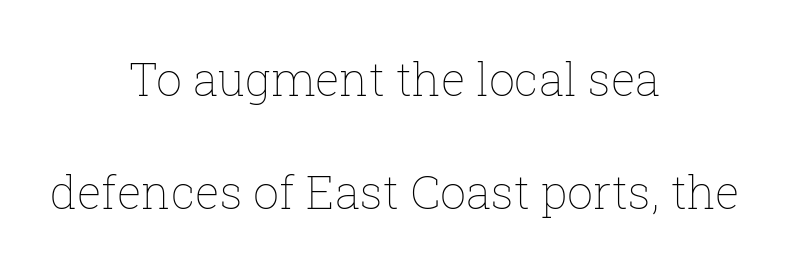
These lines stack symmetrically, like a column narrowing and widening about its center. Nobody drew a line under any word here. This is roman type, the default non-slanted kind. Counters stay open thanks to moderate or lighter strokes. Observe the ordinary spacing: letters are neighbours, not strangers. Think of a printed novel: that variable character pitch is what you see here.
